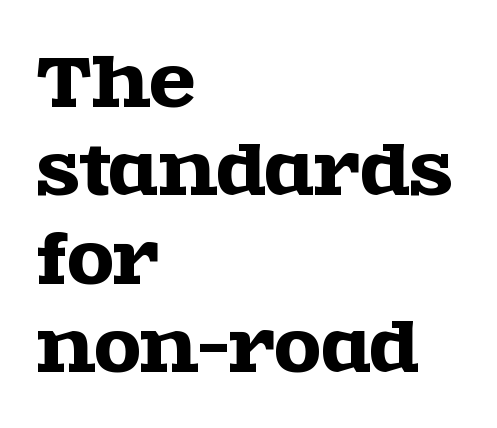
Q: Is the text italic (slanted)? A: No, it is upright.
Q: Is the typeface a serif or a sans-serif typeface? A: Serif.
Q: Is the text underlined? A: No.
Q: How is the paragraph aligned? A: Left-aligned.
Q: Is the spacing between letters normal or unusually wide? A: Normal.
Q: Is the spacing between lines tight, normal or loose? A: Normal.
Q: Width (condensed, normal, or wide)? A: Wide.
Q: x-height? A: Large.
Q: Monospaced? A: No.
